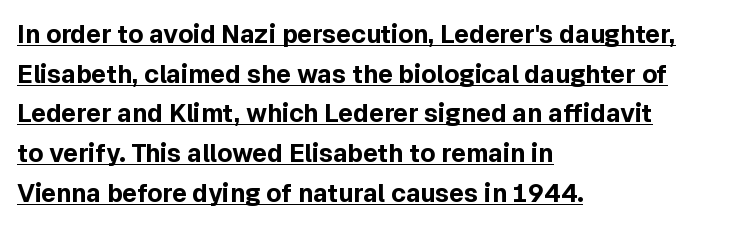
The image shows 25 px bold type, upright; set left-aligned, normal line spacing (1.59x), normal letter spacing, underlined.
